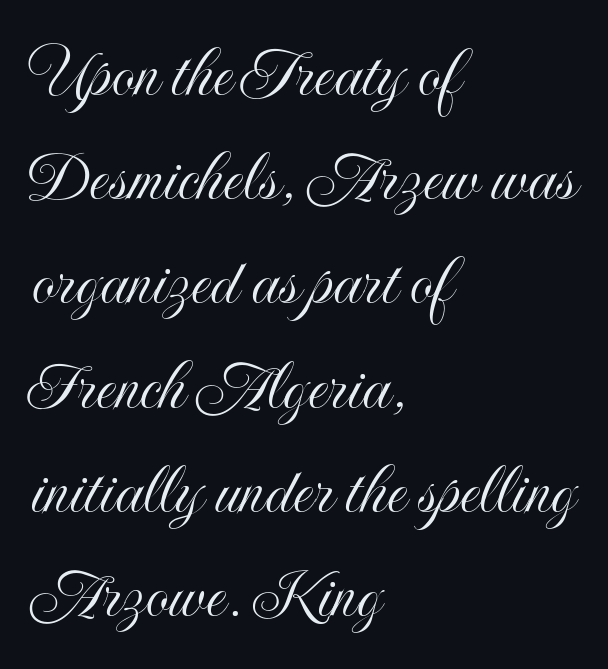
{"width": "condensed", "x_height": "small", "monospaced": "no", "underline": "no", "align": "left", "line_spacing": "normal", "line_spacing_ratio": 1.39, "letter_spacing": "normal", "letter_spacing_em": 0.0, "glyph_px": 75}
